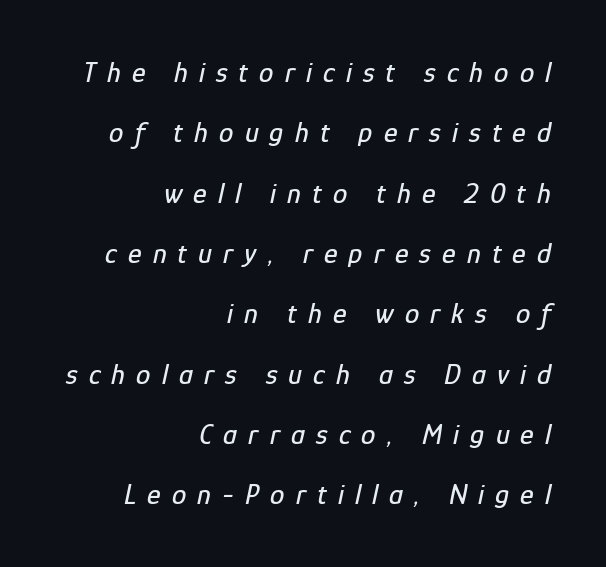
{"italic": "yes", "lean": "right", "slant_degrees": 12, "width": "condensed", "stroke_contrast": "low", "x_height": "medium", "monospaced": "no", "underline": "no", "align": "right", "line_spacing": "loose", "line_spacing_ratio": 2.08, "letter_spacing": "wide", "letter_spacing_em": 0.38, "glyph_px": 29}
